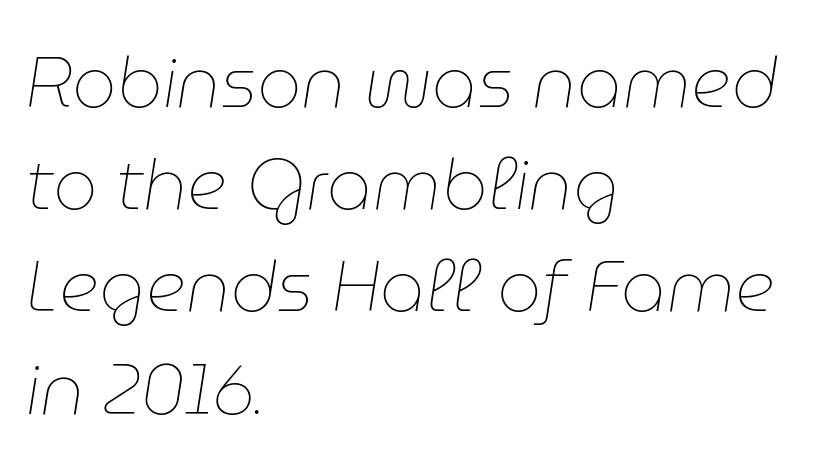
{"italic": "yes", "lean": "right", "slant_degrees": 9, "bold": "no", "weight": "thin", "width": "normal", "stroke_contrast": "low", "x_height": "medium", "monospaced": "no", "underline": "no", "align": "left", "line_spacing": "normal", "line_spacing_ratio": 1.46, "letter_spacing": "normal", "letter_spacing_em": 0.0, "glyph_px": 70}
